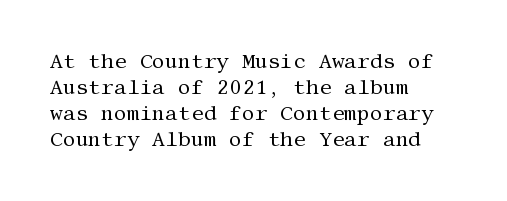
Q: Is the text bold? A: No.
Q: Is the text italic (slanted)? A: No, it is upright.
Q: Is the text underlined? A: No.
Q: How is the paragraph aligned? A: Left-aligned.
Q: Is the spacing between letters normal or unusually wide? A: Normal.
Q: Is the spacing between lines tight, normal or loose? A: Normal.
